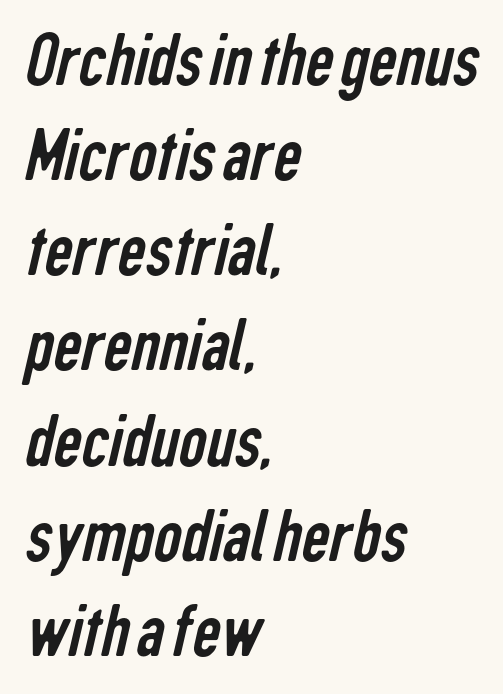
Q: Is the text bold? A: No.
Q: Is the typeface a serif or a sans-serif typeface? A: Sans-serif.
Q: Is the text underlined? A: No.
Q: How is the paragraph aligned? A: Left-aligned.
Q: Is the spacing between letters normal or unusually wide? A: Normal.
Q: Width (condensed, normal, or wide)? A: Condensed.
Q: Stroke contrast? A: Low.
Q: x-height? A: Medium.
Q: Monospaced? A: No.
